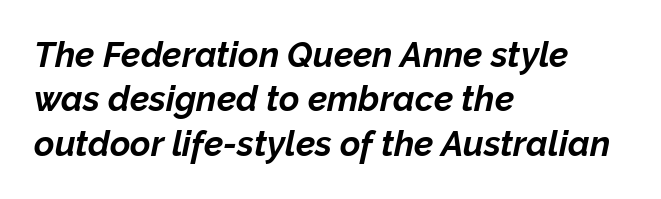
{"italic": "yes", "lean": "right", "slant_degrees": 12, "bold": "yes", "weight": "bold", "width": "normal", "stroke_contrast": "low", "x_height": "medium", "monospaced": "no", "underline": "no", "align": "left", "line_spacing": "normal", "line_spacing_ratio": 1.27, "letter_spacing": "normal", "letter_spacing_em": 0.0, "glyph_px": 35}
